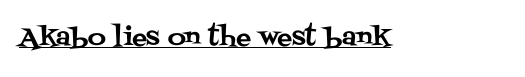
The image shows 25 px text type, upright; set normal letter spacing, underlined.
